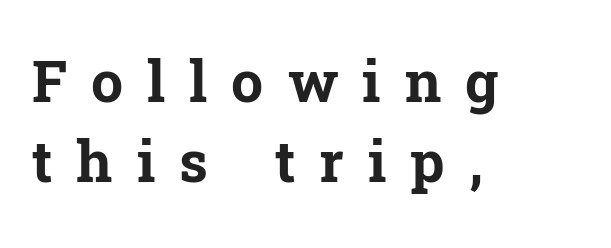
Q: Is the text bold? A: Yes.
Q: Is the text italic (slanted)? A: No, it is upright.
Q: Is the typeface a serif or a sans-serif typeface? A: Serif.
Q: Is the text underlined? A: No.
Q: How is the paragraph aligned? A: Left-aligned.
Q: Is the spacing between letters normal or unusually wide? A: Unusually wide.
Q: Is the spacing between lines tight, normal or loose? A: Normal.
Q: Width (condensed, normal, or wide)? A: Normal.
Q: Stroke contrast? A: Low.
Q: x-height? A: Medium.
Q: Monospaced? A: No.
